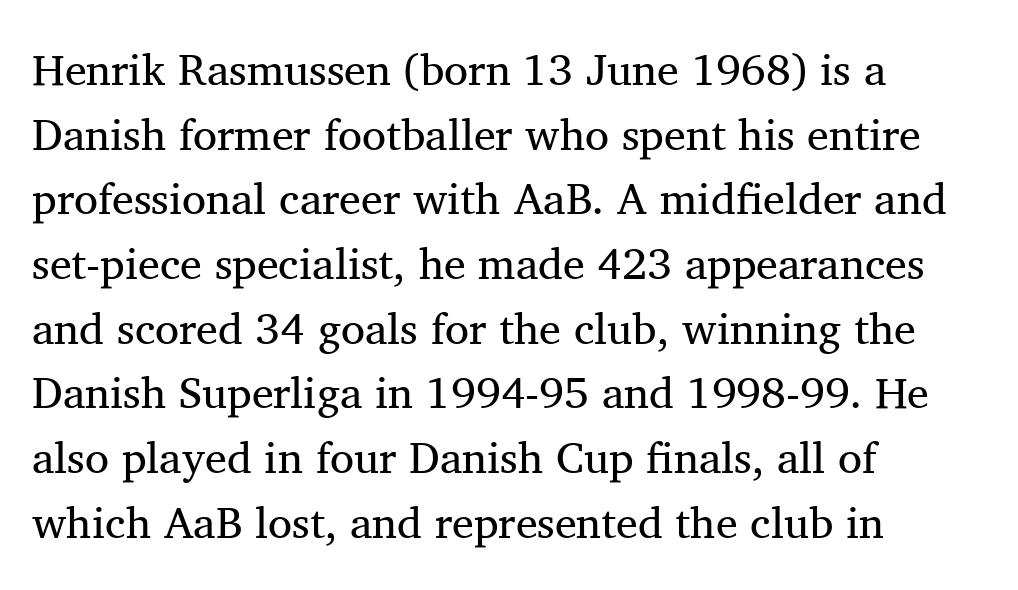
{"serif": "yes", "italic": "no", "bold": "no", "weight": "regular", "width": "normal", "stroke_contrast": "medium", "x_height": "medium", "monospaced": "no", "underline": "no", "align": "left", "line_spacing": "normal", "line_spacing_ratio": 1.47, "letter_spacing": "normal", "letter_spacing_em": 0.0, "glyph_px": 44}
